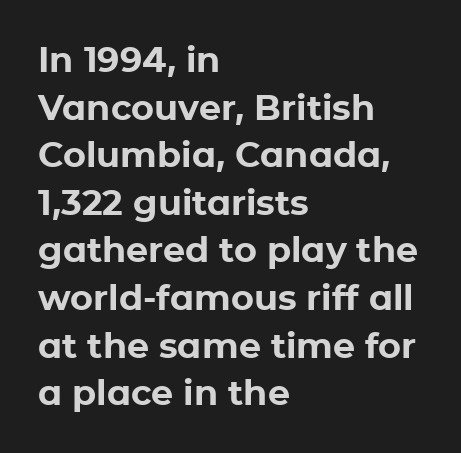
The image shows 35 px bold sans-serif type, upright; set left-aligned, normal line spacing (1.36x), normal letter spacing, not underlined; low stroke contrast and a medium x-height.
